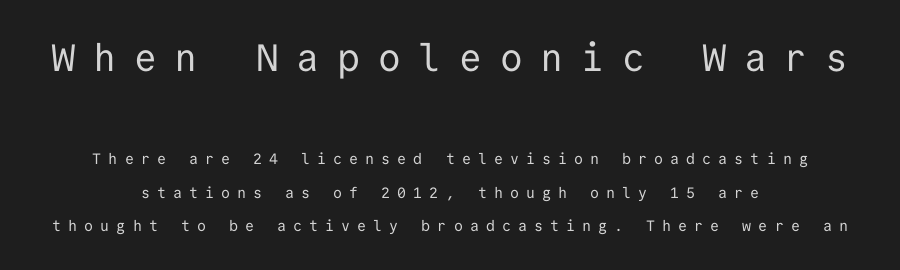
Q: Is the text bold? A: No.
Q: Is the text italic (slanted)? A: No, it is upright.
Q: Is the typeface a serif or a sans-serif typeface? A: Sans-serif.
Q: Is the text underlined? A: No.
Q: How is the paragraph aligned? A: Centered.
Q: Is the spacing between letters normal or unusually wide? A: Unusually wide.
Q: Is the spacing between lines tight, normal or loose? A: Loose.
Q: Which block of text is set in a larger size, the first (top) or the second (bottom)? A: The first (top) one.
Q: Width (condensed, normal, or wide)? A: Normal.
Q: Stroke contrast? A: Low.
Q: x-height? A: Medium.
Q: Monospaced? A: Yes.
